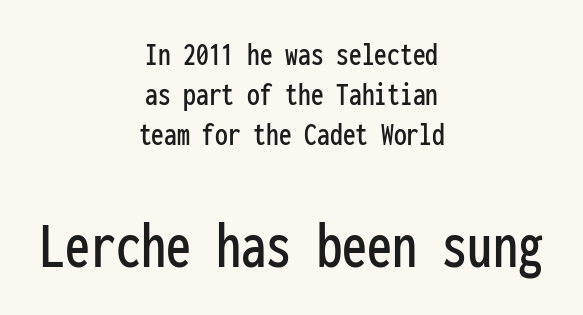
These lines are rendered in a fixed-pitch font. The more generous point size was reserved for the lower chunk. Horizontal alignment here is central, giving a formal, balanced look. Classification — sans serif. The typography opts for an upright posture over an oblique one.
